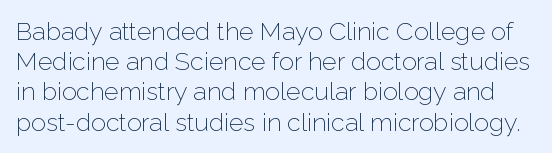
The image shows 25 px text type, upright; set line spacing 1.21x, normal letter spacing, not underlined.
